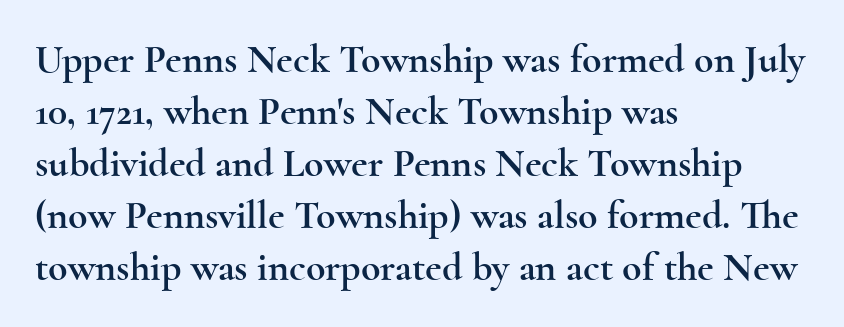
This is the regular roman posture of the typeface. If you measured baseline to baseline, you'd find a middling distance. The tracking reads as untouched default to a designer's eye. Proportional: the letters do not fall into vertical columns.
